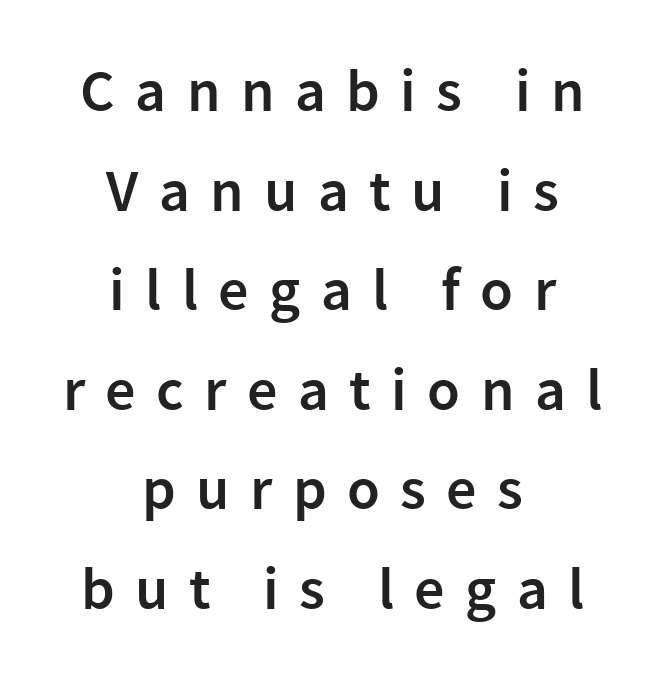
The strip under each line holds only bare page. Caption: semibold face, moderately heavy strokes. The gaps between neighbouring characters are conspicuously large. Is this a fixed-width face? No — the glyphs have proportional, varying widths. These lines are composed in type without serifs. The space between consecutive lines is moderate.
